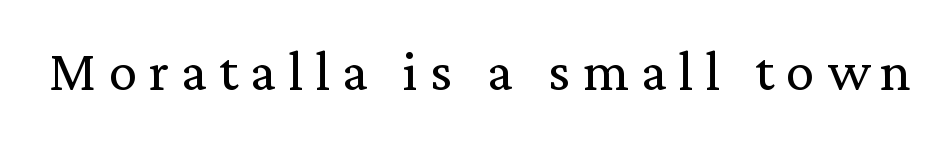
A clean baseline with only descenders dipping below it. Proportional: the letters do not fall into vertical columns. Honestly, the letter spacing is so wide it's the main thing you notice. Stroke mass is kept to a normal reading level or below. Serif or sans? Serif — the stroke terminals have little feet. Does the lettering tilt? It doesn't — this is upright.
